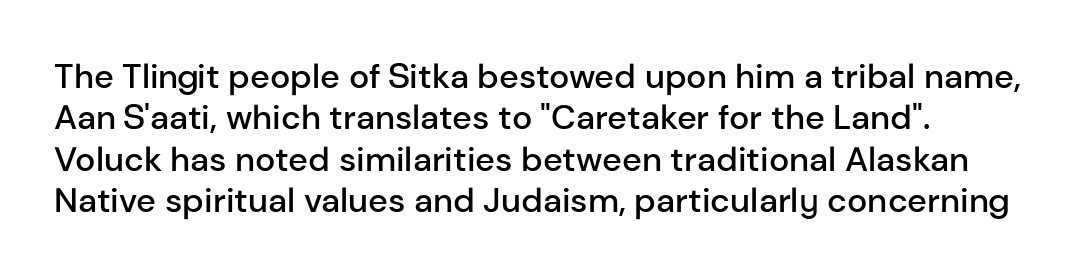
{"serif": "no", "italic": "no", "bold": "semi", "weight": "semibold", "width": "normal", "stroke_contrast": "low", "x_height": "medium", "monospaced": "no", "underline": "no", "line_spacing_ratio": 1.22, "letter_spacing": "normal", "letter_spacing_em": 0.0, "glyph_px": 34}
